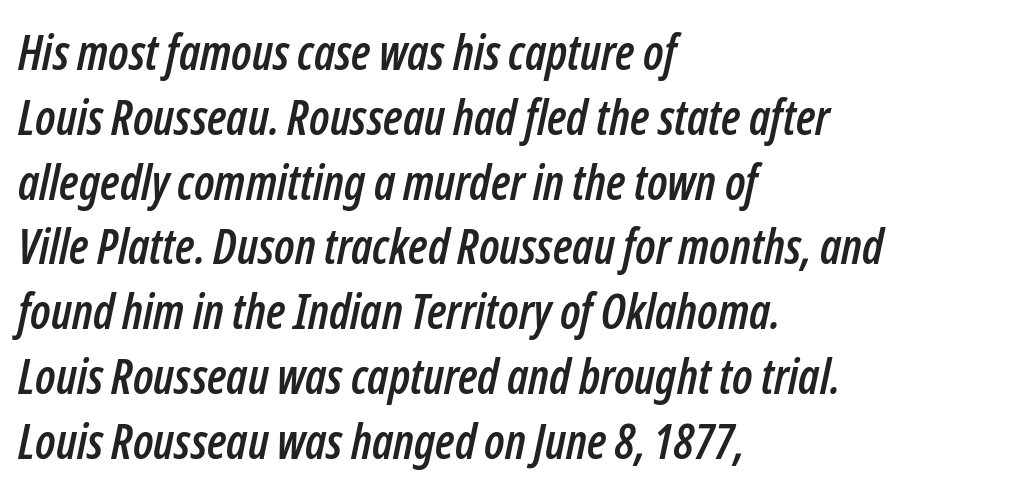
The image shows 48 px condensed type, italic (leaning right); set left-aligned, normal line spacing (1.35x), normal letter spacing, not underlined; low stroke contrast and a medium x-height.
